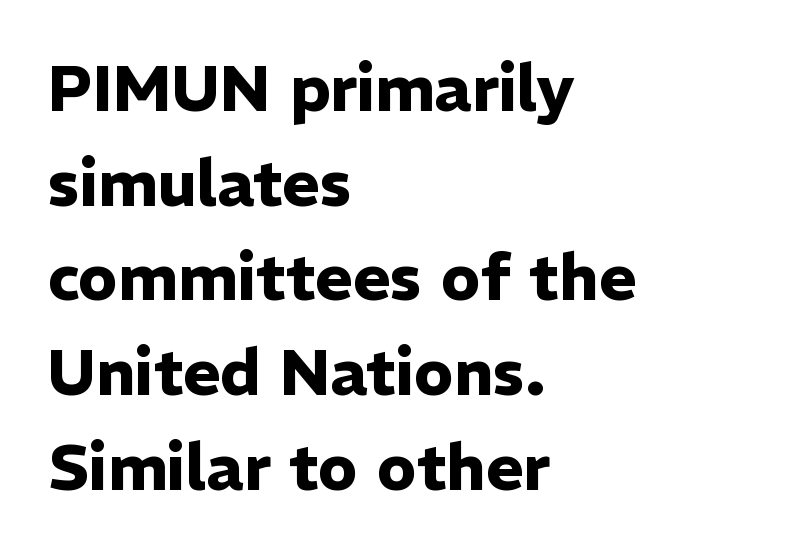
The image shows 64 px heavy sans-serif type, upright; set left-aligned, normal line spacing (1.48x), normal letter spacing, not underlined; low stroke contrast and a medium x-height.
